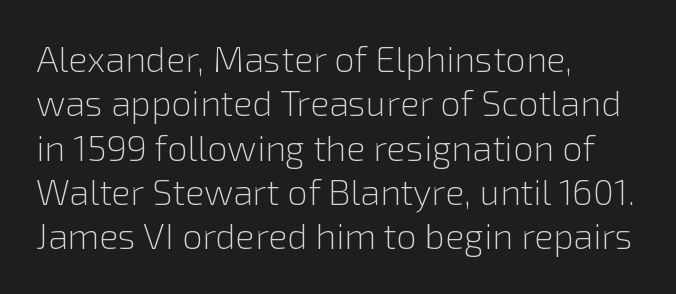
{"serif": "no", "italic": "no", "bold": "no", "weight": "light", "width": "normal", "stroke_contrast": "low", "x_height": "medium", "monospaced": "no", "underline": "no", "align": "left", "line_spacing_ratio": 1.23, "letter_spacing": "normal", "letter_spacing_em": 0.0, "glyph_px": 36}
